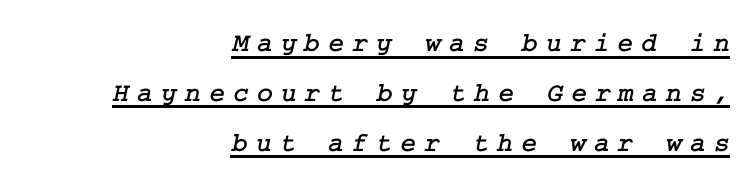
{"underline": "yes", "align": "right", "line_spacing_ratio": 1.85, "letter_spacing": "wide", "letter_spacing_em": 0.3, "glyph_px": 27}
